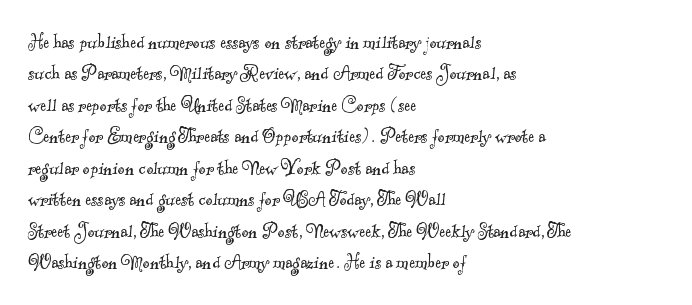
The face used here is rendered with its standard letterfit. Underlining? Definitely not there. The rows are spaced the way most documents space them. Caption: multi-line text, flush left, ragged right.
